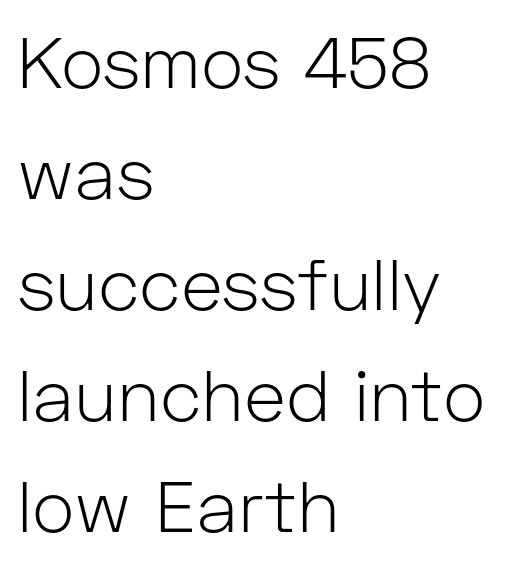
Anything drawn beneath the words? Only blank space. Visually the block forms a straight wall on the left and a jagged coastline on the right. Note: no serifs on the glyphs. The font sits on the lighter half of the weight spectrum, regular included. There is no visible air inserted between adjacent glyphs.
